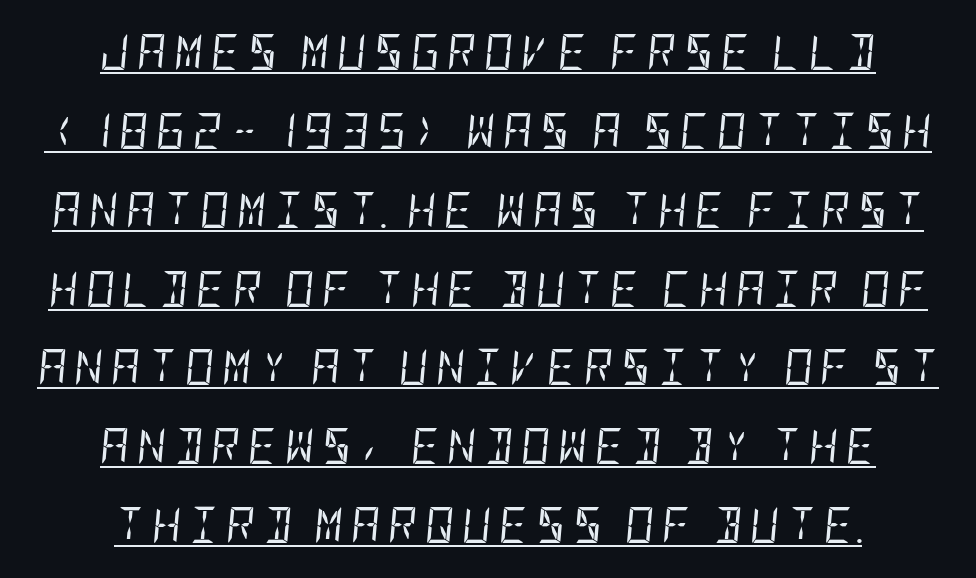
Q: Is the text bold? A: No.
Q: Is the text italic (slanted)? A: Yes, it leans right by about 5 degrees.
Q: Is the text underlined? A: Yes.
Q: Is the spacing between letters normal or unusually wide? A: Unusually wide.
Q: Is the spacing between lines tight, normal or loose? A: Loose.
Q: Width (condensed, normal, or wide)? A: Condensed.
Q: Stroke contrast? A: Low.
Q: x-height? A: Large.
